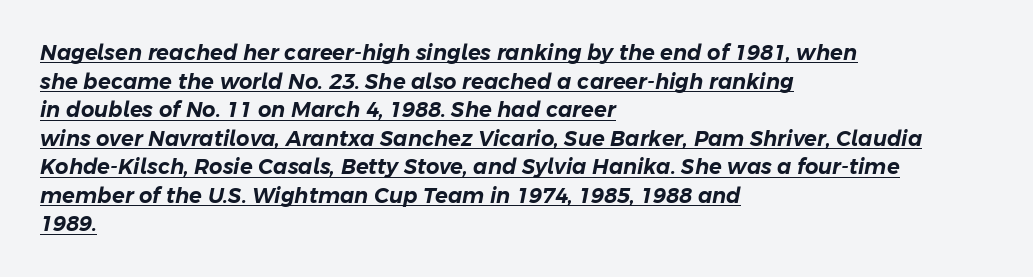
Q: Is the text italic (slanted)? A: Yes, it leans right by about 11 degrees.
Q: Is the text underlined? A: Yes.
Q: How is the paragraph aligned? A: Left-aligned.
Q: Is the spacing between letters normal or unusually wide? A: Normal.
Q: Is the spacing between lines tight, normal or loose? A: Normal.
